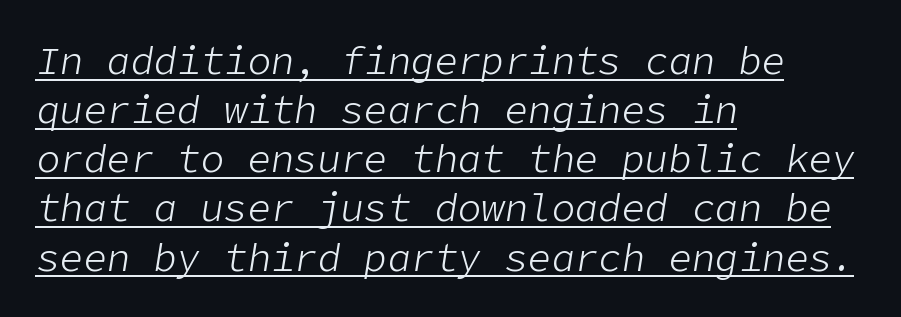
The image shows 39 px light type, italic (leaning right); set left-aligned, normal line spacing (1.26x), normal letter spacing, underlined; low stroke contrast and a medium x-height.
